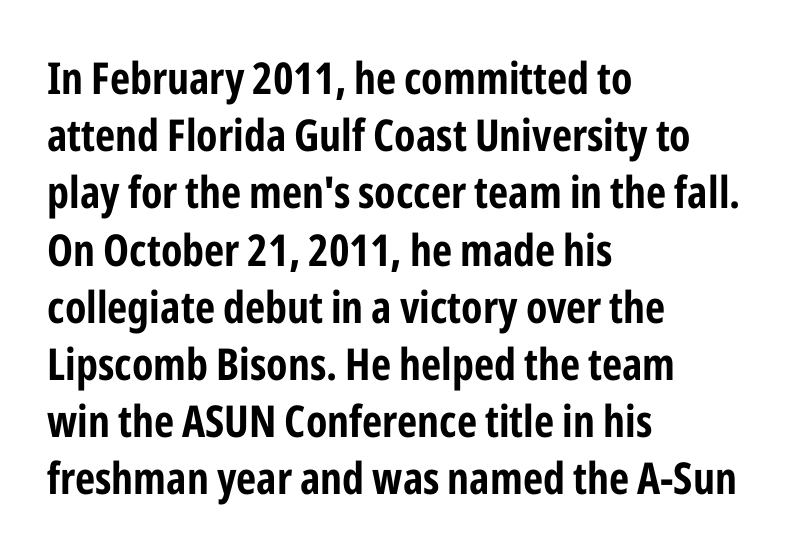
{"serif": "no", "italic": "no", "bold": "yes", "weight": "bold", "width": "condensed", "stroke_contrast": "low", "x_height": "medium", "monospaced": "no", "underline": "no", "align": "left", "line_spacing": "normal", "line_spacing_ratio": 1.3, "letter_spacing": "normal", "letter_spacing_em": 0.0, "glyph_px": 44}
